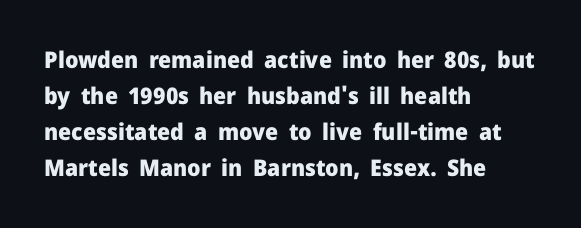
Q: Is the text bold? A: Yes.
Q: Is the text italic (slanted)? A: No, it is upright.
Q: Is the text underlined? A: No.
Q: How is the paragraph aligned? A: Left-aligned.
Q: Is the spacing between letters normal or unusually wide? A: Normal.
Q: Is the spacing between lines tight, normal or loose? A: Normal.
